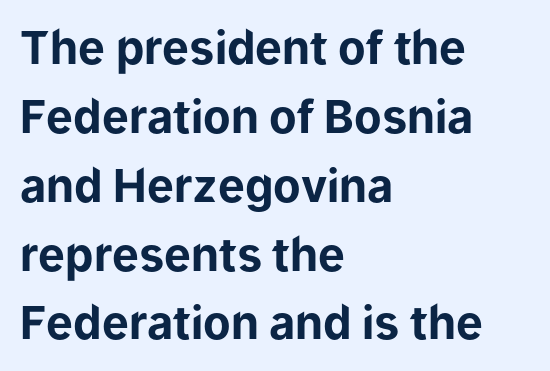
{"serif": "no", "italic": "no", "bold": "yes", "weight": "bold", "width": "normal", "stroke_contrast": "low", "x_height": "medium", "monospaced": "no", "underline": "no", "align": "left", "line_spacing": "normal", "line_spacing_ratio": 1.53, "letter_spacing": "normal", "letter_spacing_em": 0.0, "glyph_px": 45}
